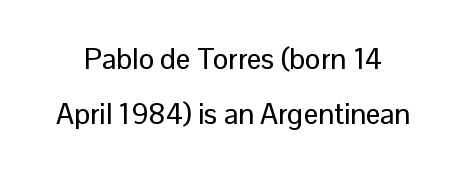
The image shows 29 px sans-serif type, upright; set loose line spacing (1.91x), normal letter spacing, not underlined; low stroke contrast and a medium x-height.
